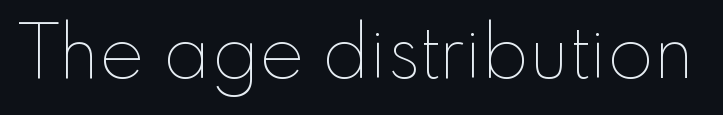
The image shows 75 px thin type, upright; set normal letter spacing, not underlined; low stroke contrast and a small x-height.
